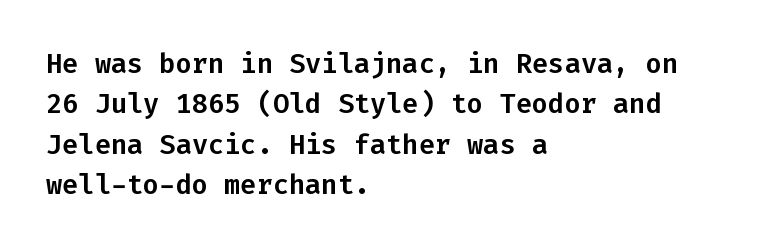
Q: Is the text italic (slanted)? A: No, it is upright.
Q: Is the text underlined? A: No.
Q: How is the paragraph aligned? A: Left-aligned.
Q: Is the spacing between letters normal or unusually wide? A: Normal.
Q: Is the spacing between lines tight, normal or loose? A: Normal.
